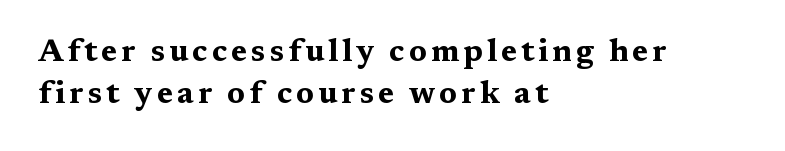
Q: Is the text bold? A: Yes.
Q: Is the text italic (slanted)? A: No, it is upright.
Q: Is the typeface a serif or a sans-serif typeface? A: Serif.
Q: Is the text underlined? A: No.
Q: How is the paragraph aligned? A: Left-aligned.
Q: Is the spacing between lines tight, normal or loose? A: Normal.
Q: Width (condensed, normal, or wide)? A: Wide.
Q: Stroke contrast? A: Medium.
Q: x-height? A: Medium.
Q: Monospaced? A: No.
